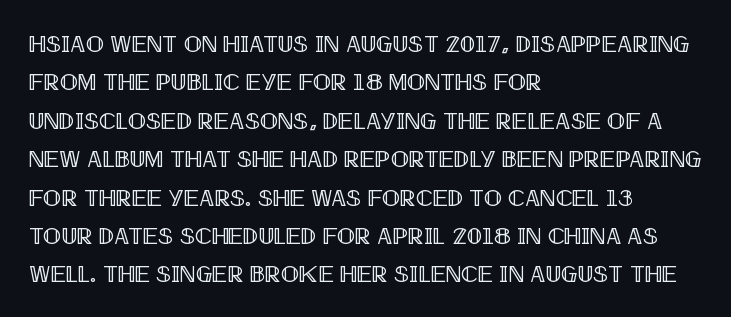
Q: Is the text italic (slanted)? A: No, it is upright.
Q: Is the text underlined? A: No.
Q: How is the paragraph aligned? A: Left-aligned.
Q: Is the spacing between letters normal or unusually wide? A: Normal.
Q: Is the spacing between lines tight, normal or loose? A: Normal.
